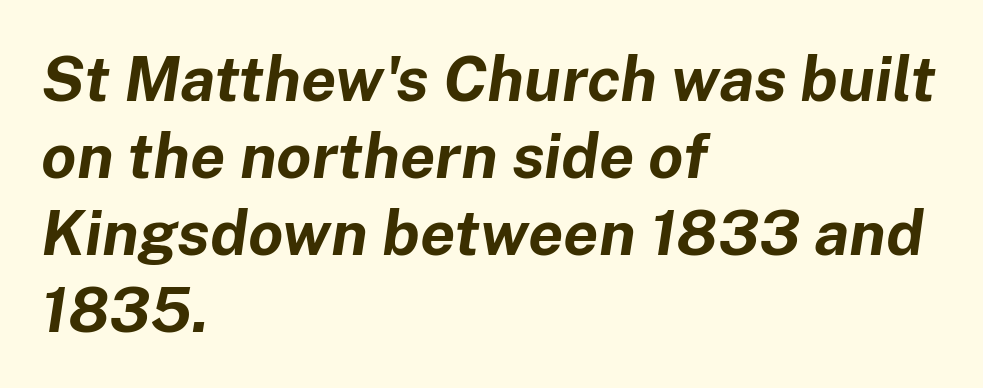
{"italic": "yes", "lean": "right", "slant_degrees": 8, "bold": "yes", "weight": "bold", "width": "normal", "stroke_contrast": "low", "x_height": "medium", "monospaced": "no", "underline": "no", "align": "left", "line_spacing_ratio": 1.22, "letter_spacing": "normal", "letter_spacing_em": 0.0, "glyph_px": 63}
